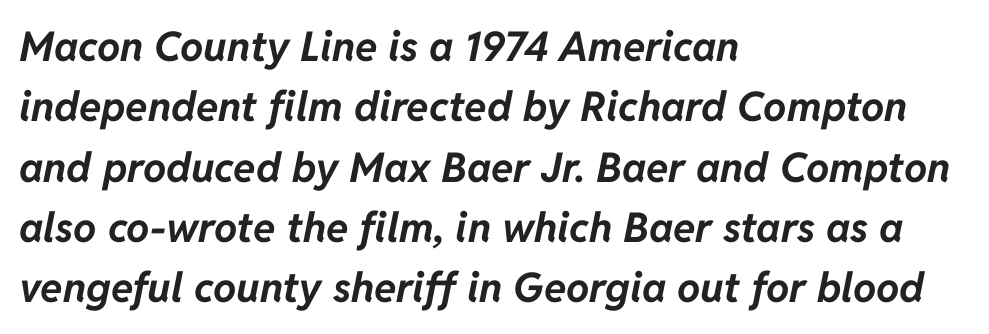
The space beneath each line is pristine and unruled. These lines keep a tight, regular rhythm from letter to letter. The lettering tilts uniformly, giving the passage an italic look. Normally led — the rows are evenly, conventionally spaced.
